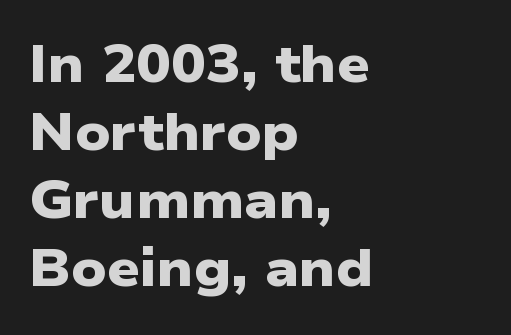
{"serif": "no", "bold": "yes", "weight": "heavy", "width": "wide", "stroke_contrast": "low", "x_height": "medium", "monospaced": "no", "underline": "no", "align": "left", "line_spacing": "normal", "line_spacing_ratio": 1.31, "letter_spacing": "normal", "letter_spacing_em": 0.0, "glyph_px": 52}
